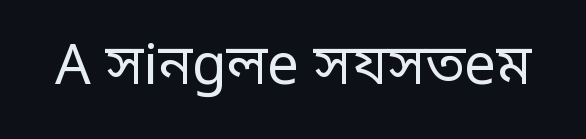
The image shows 56 px regular-weight, condensed sans-serif type, upright; set normal letter spacing, not underlined; low stroke contrast.
